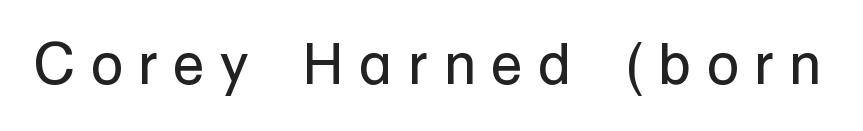
{"serif": "no", "italic": "no", "bold": "no", "weight": "regular", "width": "normal", "stroke_contrast": "low", "x_height": "medium", "monospaced": "no", "underline": "no", "letter_spacing": "wide", "letter_spacing_em": 0.27, "glyph_px": 58}
